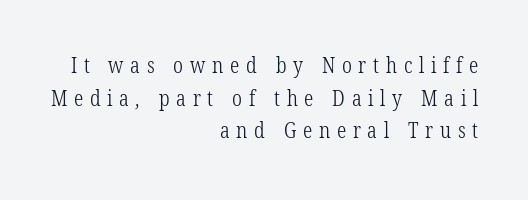
Q: Is the text bold? A: No.
Q: Is the text underlined? A: No.
Q: How is the paragraph aligned? A: Right-aligned.
Q: Is the spacing between letters normal or unusually wide? A: Unusually wide.
Q: Is the spacing between lines tight, normal or loose? A: Normal.
